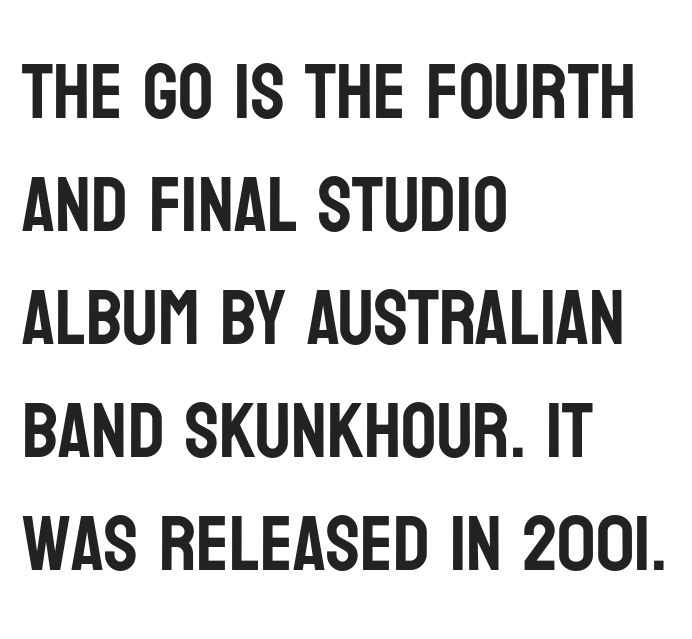
{"serif": "no", "italic": "no", "width": "condensed", "stroke_contrast": "low", "x_height": "large", "monospaced": "no", "underline": "no", "align": "left", "line_spacing": "normal", "line_spacing_ratio": 1.45, "letter_spacing": "normal", "letter_spacing_em": 0.0, "glyph_px": 78}
